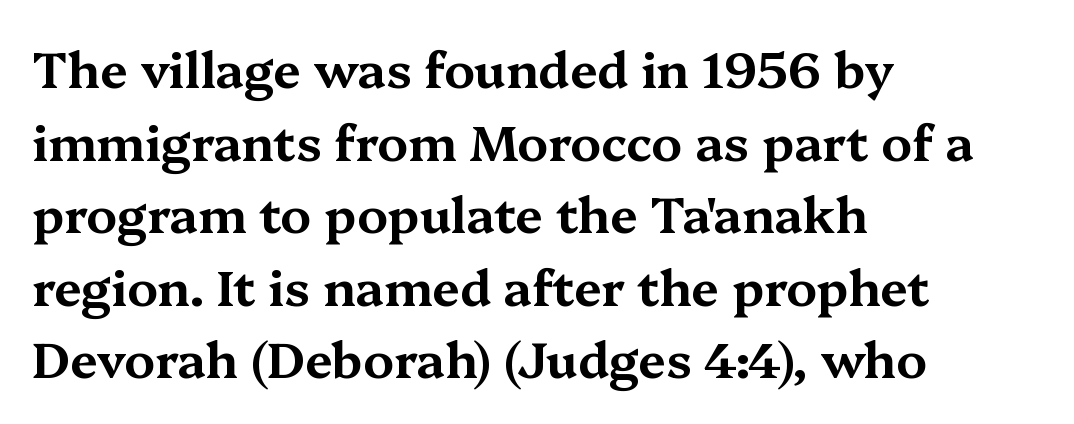
Q: Is the text italic (slanted)? A: No, it is upright.
Q: Is the typeface a serif or a sans-serif typeface? A: Serif.
Q: Is the text underlined? A: No.
Q: How is the paragraph aligned? A: Left-aligned.
Q: Is the spacing between letters normal or unusually wide? A: Normal.
Q: Is the spacing between lines tight, normal or loose? A: Normal.
Q: Width (condensed, normal, or wide)? A: Wide.
Q: Stroke contrast? A: Medium.
Q: x-height? A: Medium.
Q: Monospaced? A: No.
